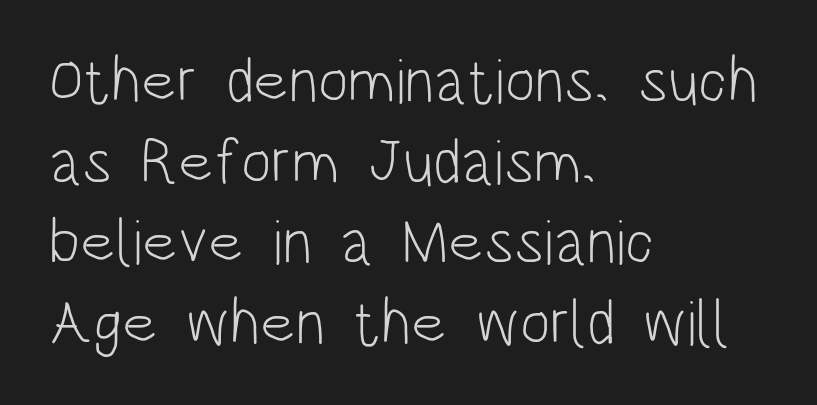
The image shows 64 px light, condensed sans-serif type, upright; set left-aligned, normal line spacing (1.26x), normal letter spacing, not underlined; low stroke contrast and a large x-height.
